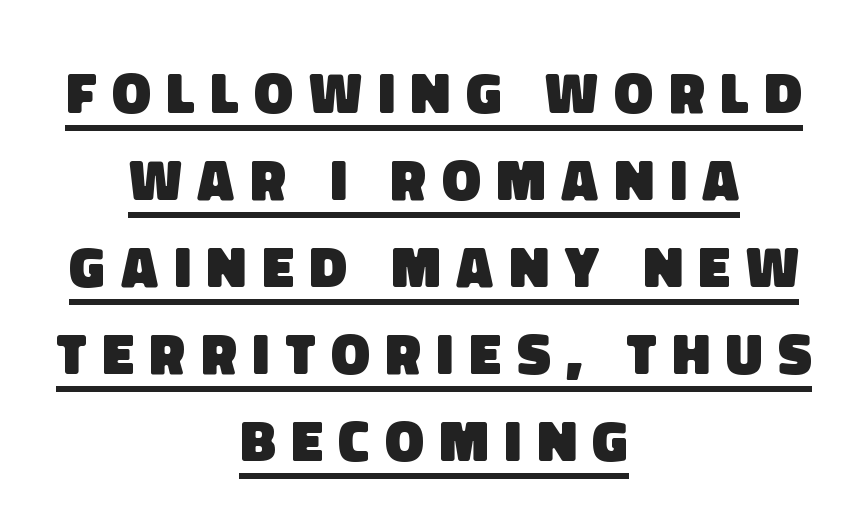
Serifs: no, the terminals of the letterforms are clean. Both edges are ragged and mirror each other, which tells us the setting is centered. Honestly, the row spacing looks completely unremarkable. Words appear elongated and porous because spacing is wide.
